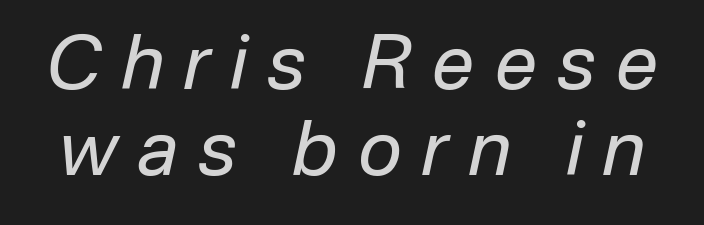
The specimen reads as italic at a glance. Each new line begins almost immediately beneath the previous one. Vertical stems look standard width or narrower in stroke. Inter-character spacing is expanded well beyond the font's built-in metrics. Proportional: the letters do not fall into vertical columns. Only glyphs here, with clear space below each row.
